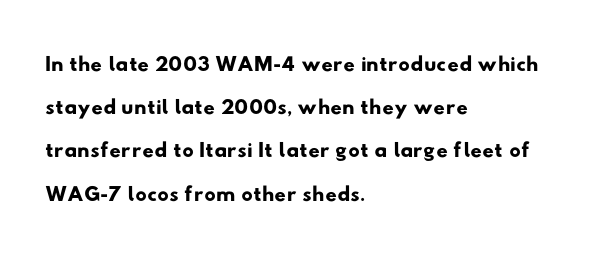
{"serif": "no", "width": "wide", "stroke_contrast": "low", "x_height": "small", "monospaced": "no", "underline": "no", "align": "left", "line_spacing": "normal", "line_spacing_ratio": 1.35, "letter_spacing": "normal", "letter_spacing_em": 0.0, "glyph_px": 32}
